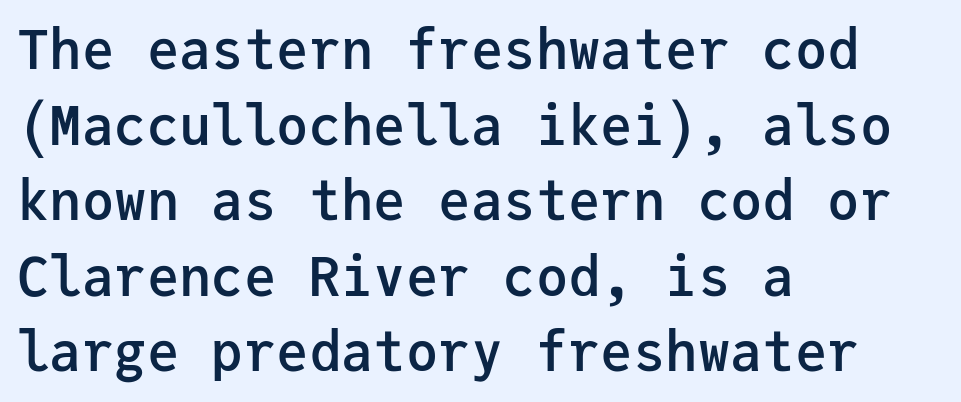
No extra tracking has been applied to these lines. The rag falls on the right side of this text block. Rendered with straight, roman letterforms. Looks like terminal output: every glyph gets an equal slot. Check the space under the baseline: it is left empty.
